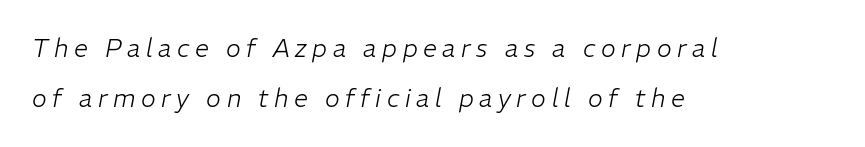
The image shows 25 px text type, italic (leaning right); set left-aligned, loose line spacing (2.02x), unusually wide letter spacing (+0.22 em), not underlined.
